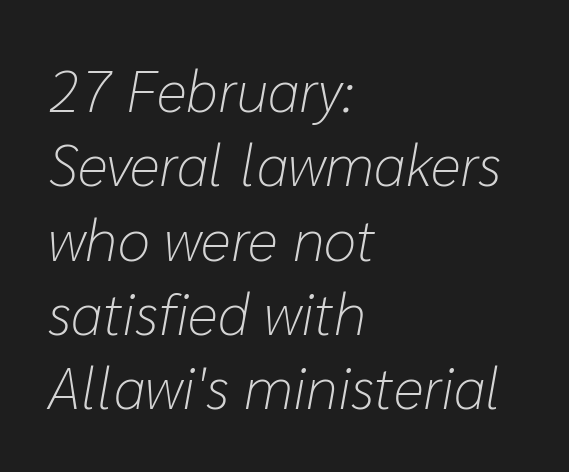
{"italic": "yes", "lean": "right", "slant_degrees": 10, "bold": "no", "weight": "light", "width": "normal", "stroke_contrast": "low", "x_height": "medium", "monospaced": "no", "underline": "no", "align": "left", "line_spacing": "normal", "line_spacing_ratio": 1.26, "letter_spacing": "normal", "letter_spacing_em": 0.0, "glyph_px": 59}
